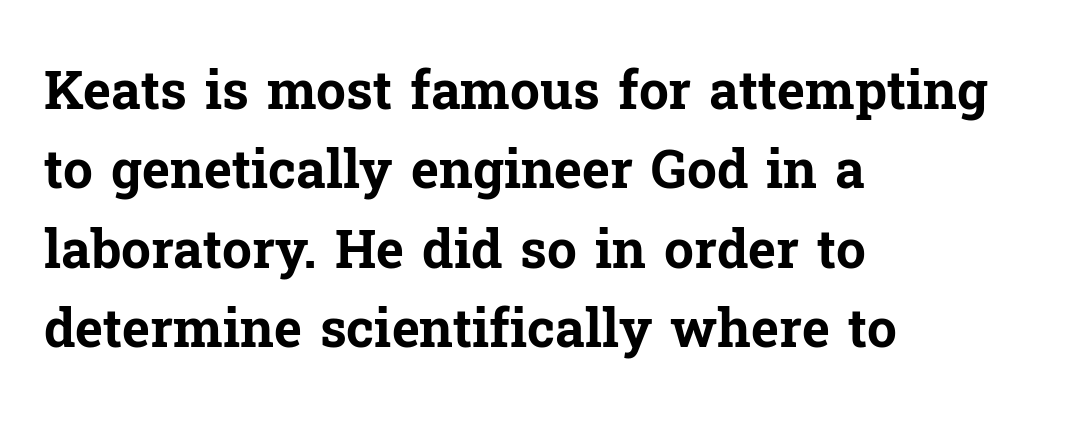
Q: Is the text bold? A: Yes.
Q: Is the text italic (slanted)? A: No, it is upright.
Q: Is the typeface a serif or a sans-serif typeface? A: Serif.
Q: Is the text underlined? A: No.
Q: How is the paragraph aligned? A: Left-aligned.
Q: Is the spacing between letters normal or unusually wide? A: Normal.
Q: Is the spacing between lines tight, normal or loose? A: Normal.
Q: Width (condensed, normal, or wide)? A: Normal.
Q: Stroke contrast? A: Low.
Q: x-height? A: Medium.
Q: Monospaced? A: No.
